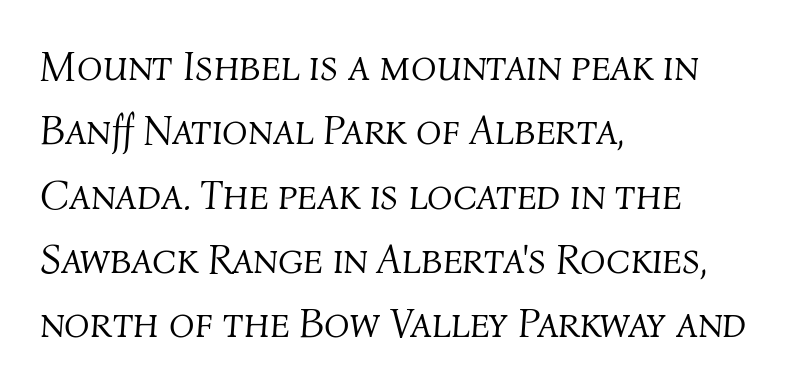
Q: Is the text bold? A: No.
Q: Is the text italic (slanted)? A: Yes, it leans right by about 4 degrees.
Q: Is the text underlined? A: No.
Q: How is the paragraph aligned? A: Left-aligned.
Q: Is the spacing between letters normal or unusually wide? A: Normal.
Q: Is the spacing between lines tight, normal or loose? A: Normal.
Q: Width (condensed, normal, or wide)? A: Normal.
Q: Stroke contrast? A: Medium.
Q: x-height? A: Medium.
Q: Monospaced? A: No.
